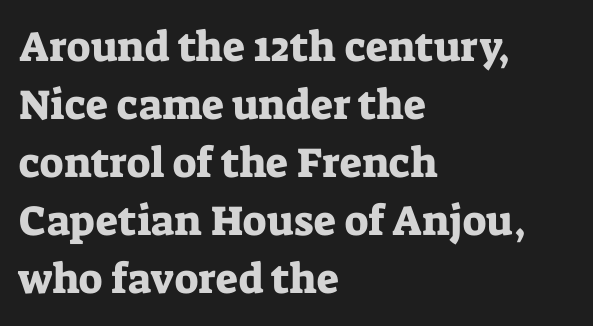
{"serif": "yes", "italic": "no", "width": "normal", "stroke_contrast": "low", "x_height": "medium", "monospaced": "no", "underline": "no", "align": "left", "line_spacing": "normal", "line_spacing_ratio": 1.38, "letter_spacing": "normal", "letter_spacing_em": 0.0, "glyph_px": 42}
